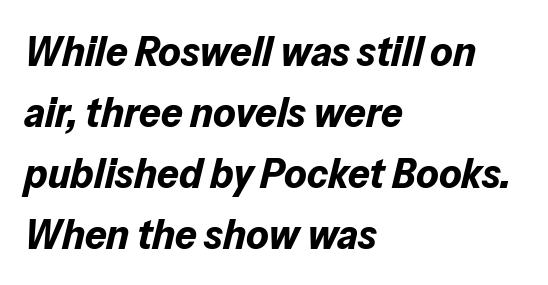
Q: Is the text bold? A: Yes.
Q: Is the text italic (slanted)? A: Yes, it leans right by about 13 degrees.
Q: Is the text underlined? A: No.
Q: How is the paragraph aligned? A: Left-aligned.
Q: Is the spacing between letters normal or unusually wide? A: Normal.
Q: Is the spacing between lines tight, normal or loose? A: Normal.
Q: Width (condensed, normal, or wide)? A: Normal.
Q: Stroke contrast? A: Low.
Q: x-height? A: Medium.
Q: Monospaced? A: No.
